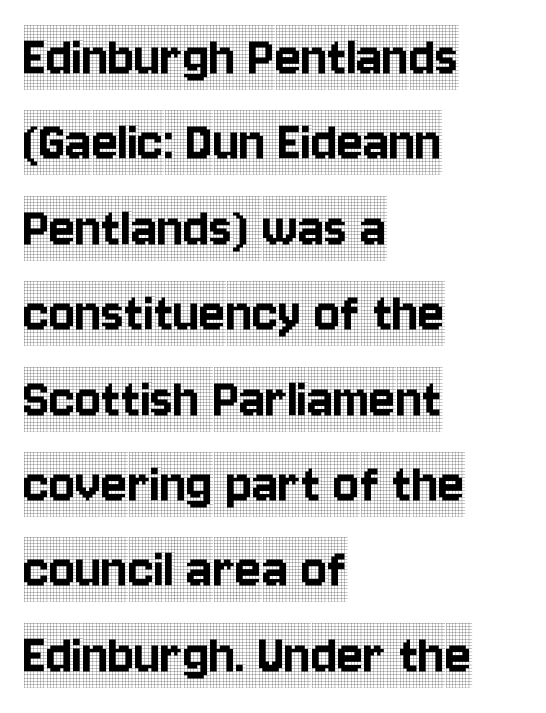
The image shows 61 px condensed serif type, upright; set left-aligned, normal line spacing (1.4x), normal letter spacing, not underlined; a large x-height.
